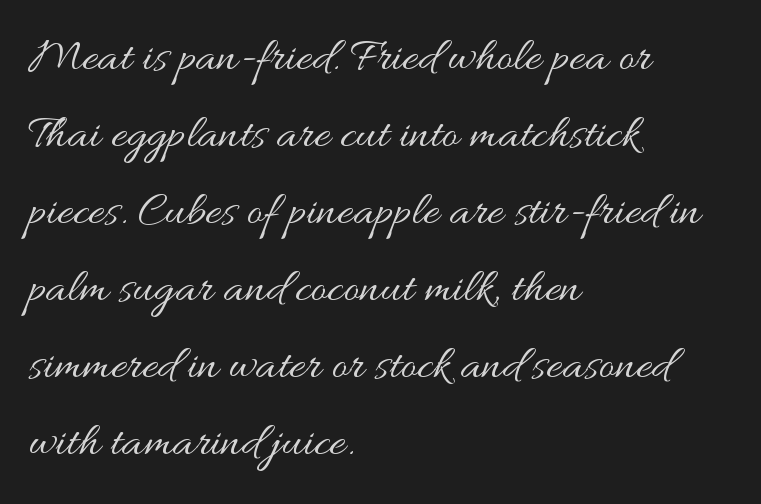
Underline: absent. All the whitespace from short lines collects on the right. Letters have the restrained weight of plain body copy at most. Short note: letters normally spaced.
